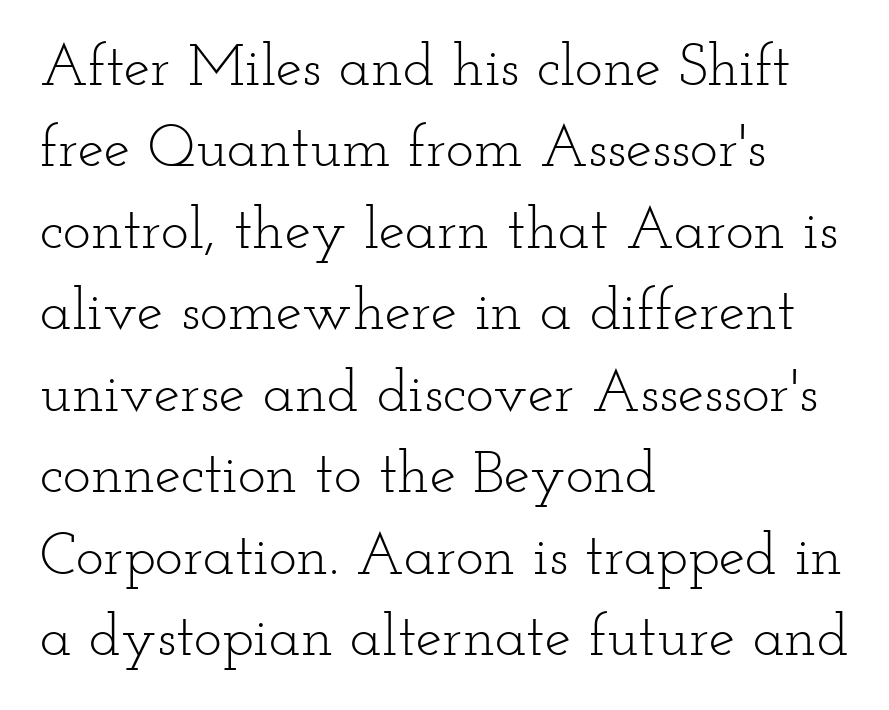
{"serif": "yes", "italic": "no", "bold": "no", "weight": "light", "width": "wide", "stroke_contrast": "low", "x_height": "small", "monospaced": "no", "underline": "no", "align": "left", "line_spacing": "normal", "line_spacing_ratio": 1.38, "letter_spacing": "normal", "letter_spacing_em": 0.0, "glyph_px": 59}
